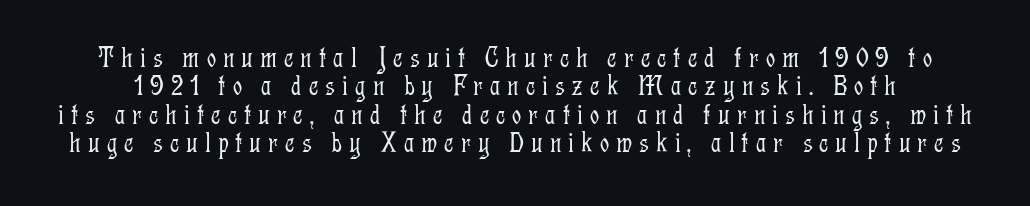
The image shows 29 px light, condensed serif type, upright; set tight line spacing (0.98x), unusually wide letter spacing (+0.24 em), not underlined; low stroke contrast and a medium x-height.
